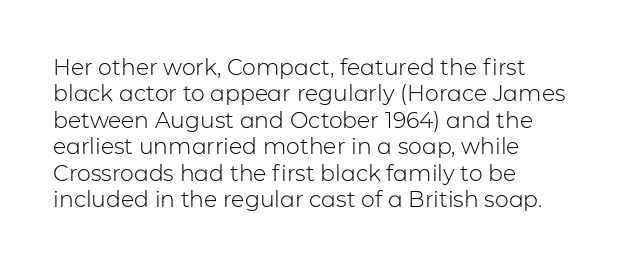
{"italic": "no", "bold": "no", "underline": "no", "line_spacing_ratio": 1.2, "letter_spacing": "normal", "letter_spacing_em": 0.0, "glyph_px": 22}
